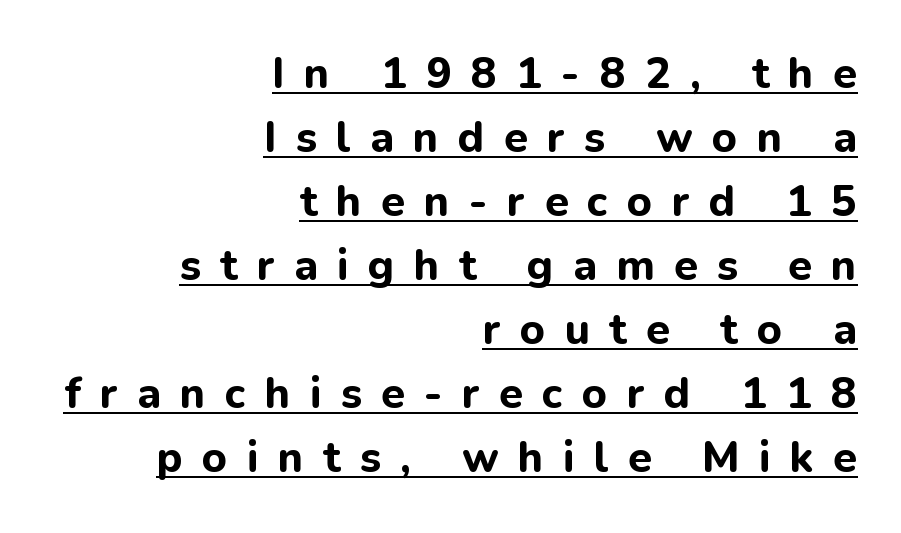
The image shows 43 px bold sans-serif type, upright; set right-aligned, normal line spacing (1.49x), unusually wide letter spacing (+0.45 em), underlined; low stroke contrast and a medium x-height.
